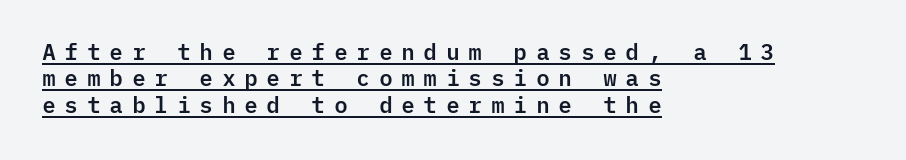
Q: Is the text italic (slanted)? A: No, it is upright.
Q: Is the text underlined? A: Yes.
Q: How is the paragraph aligned? A: Left-aligned.
Q: Is the spacing between letters normal or unusually wide? A: Unusually wide.
